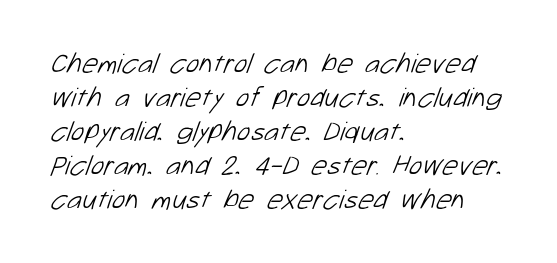
Q: Is the text bold? A: No.
Q: Is the typeface a serif or a sans-serif typeface? A: Sans-serif.
Q: Is the text underlined? A: No.
Q: How is the paragraph aligned? A: Left-aligned.
Q: Is the spacing between letters normal or unusually wide? A: Normal.
Q: Width (condensed, normal, or wide)? A: Normal.
Q: Stroke contrast? A: Low.
Q: x-height? A: Medium.
Q: Monospaced? A: No.
